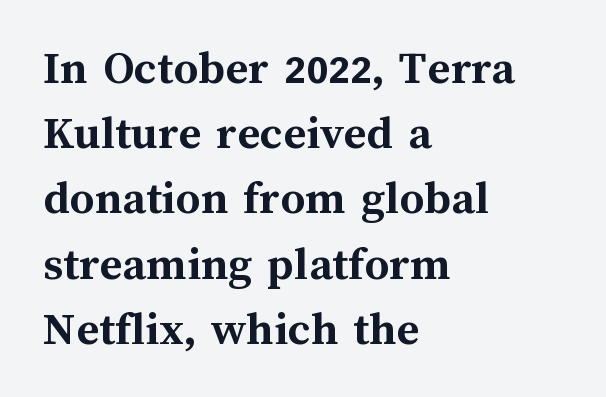
Q: Is the text bold? A: Yes.
Q: Is the text italic (slanted)? A: No, it is upright.
Q: Is the text underlined? A: No.
Q: How is the paragraph aligned? A: Left-aligned.
Q: Is the spacing between letters normal or unusually wide? A: Normal.
Q: Is the spacing between lines tight, normal or loose? A: Normal.
Q: Width (condensed, normal, or wide)? A: Normal.
Q: Stroke contrast? A: Medium.
Q: x-height? A: Medium.
Q: Monospaced? A: No.
